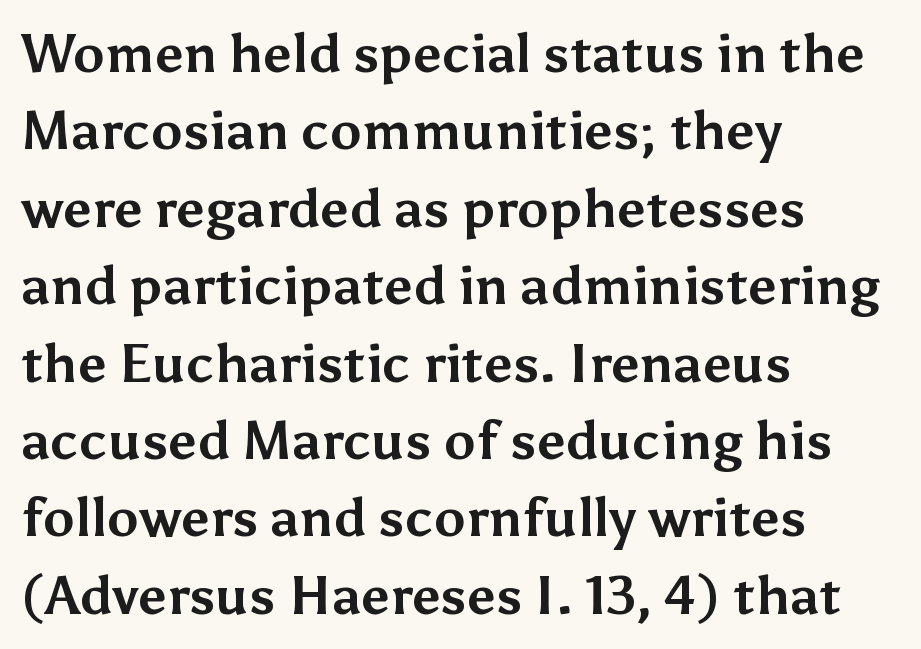
The area under the type is left untouched. A typesetter would label this face a sans. Standard letterfit; no display-style spreading of the glyphs. Posture: straight, roman, zero tilt. Looks like regular typesetting: each glyph gets only the width it needs. The face used here has the dense, thick strokes of a bold.
